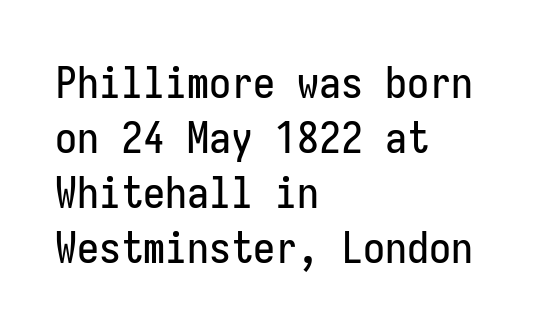
The image shows 44 px condensed sans-serif type, upright, monospaced; set left-aligned, normal line spacing (1.25x), normal letter spacing, not underlined; low stroke contrast and a medium x-height.
